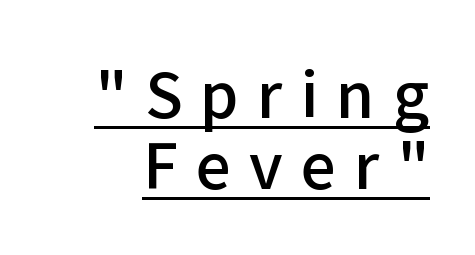
Q: Is the text bold? A: Semi-bold.
Q: Is the text italic (slanted)? A: No, it is upright.
Q: Is the typeface a serif or a sans-serif typeface? A: Sans-serif.
Q: Is the text underlined? A: Yes.
Q: Is the spacing between letters normal or unusually wide? A: Unusually wide.
Q: Is the spacing between lines tight, normal or loose? A: Tight.
Q: Width (condensed, normal, or wide)? A: Normal.
Q: Stroke contrast? A: Low.
Q: x-height? A: Medium.
Q: Monospaced? A: No.
